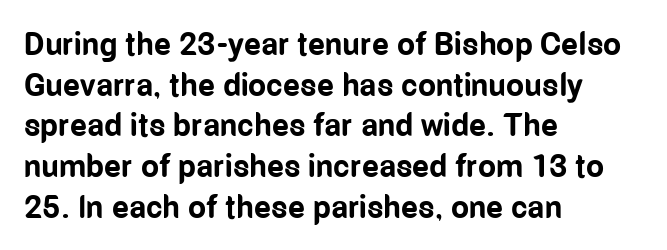
The image shows 32 px bold, condensed sans-serif type, upright; set left-aligned, normal line spacing (1.27x), normal letter spacing, not underlined; low stroke contrast and a medium x-height.
